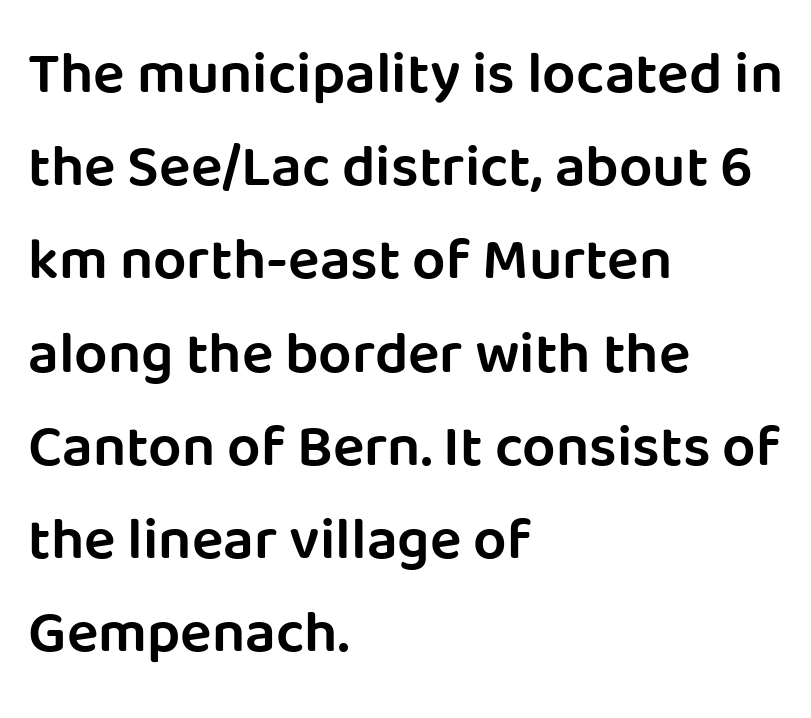
Q: Is the text bold? A: Semi-bold.
Q: Is the text italic (slanted)? A: No, it is upright.
Q: Is the typeface a serif or a sans-serif typeface? A: Sans-serif.
Q: Is the text underlined? A: No.
Q: How is the paragraph aligned? A: Left-aligned.
Q: Is the spacing between letters normal or unusually wide? A: Normal.
Q: Is the spacing between lines tight, normal or loose? A: Normal.
Q: Width (condensed, normal, or wide)? A: Normal.
Q: Stroke contrast? A: Low.
Q: x-height? A: Large.
Q: Monospaced? A: No.
